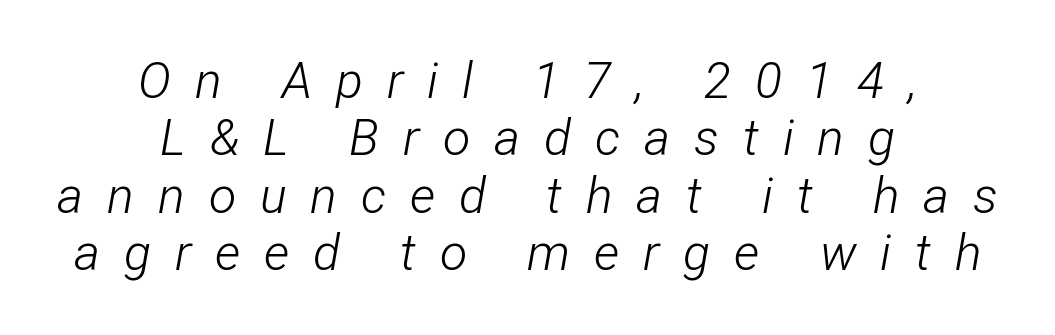
{"italic": "yes", "lean": "right", "slant_degrees": 12, "bold": "no", "weight": "light", "width": "condensed", "stroke_contrast": "low", "x_height": "medium", "monospaced": "no", "underline": "no", "align": "center", "line_spacing": "tight", "line_spacing_ratio": 1.15, "letter_spacing": "wide", "letter_spacing_em": 0.48, "glyph_px": 50}
